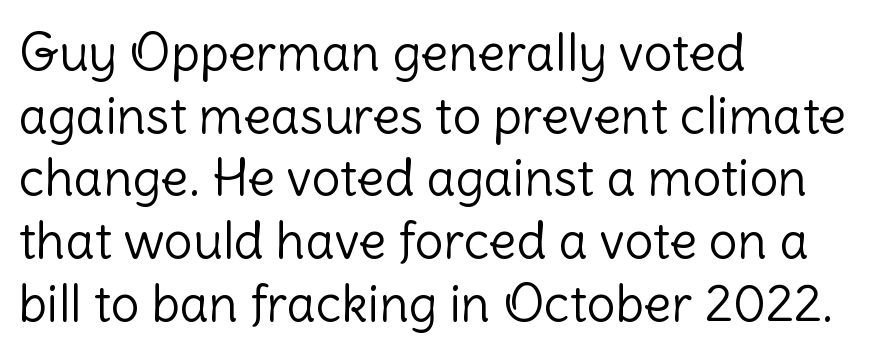
Q: Is the text bold? A: No.
Q: Is the text italic (slanted)? A: No, it is upright.
Q: Is the typeface a serif or a sans-serif typeface? A: Sans-serif.
Q: Is the text underlined? A: No.
Q: How is the paragraph aligned? A: Left-aligned.
Q: Is the spacing between letters normal or unusually wide? A: Normal.
Q: Width (condensed, normal, or wide)? A: Normal.
Q: Stroke contrast? A: Low.
Q: x-height? A: Medium.
Q: Monospaced? A: No.
